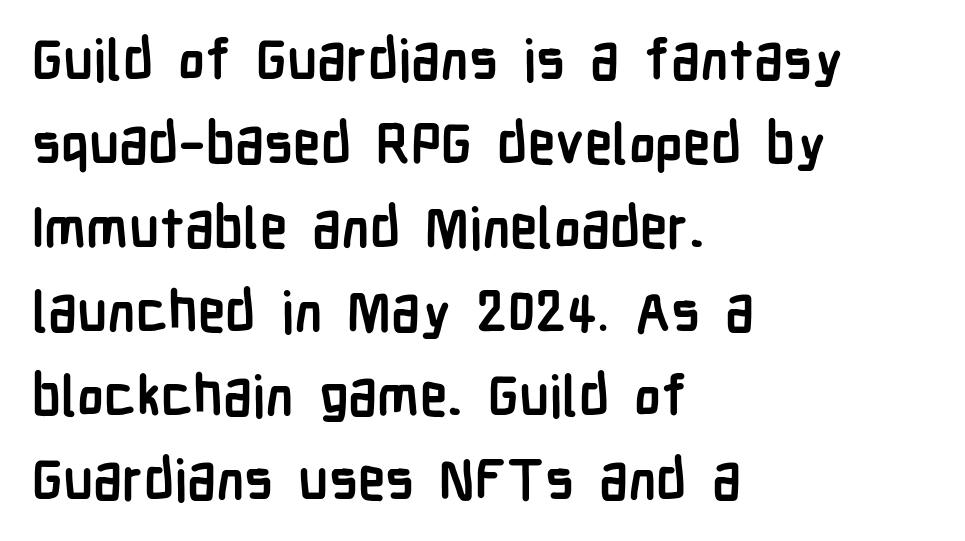
The image shows 56 px semibold, condensed sans-serif type, upright; set left-aligned, normal line spacing (1.5x), normal letter spacing, not underlined; low stroke contrast and a medium x-height.
